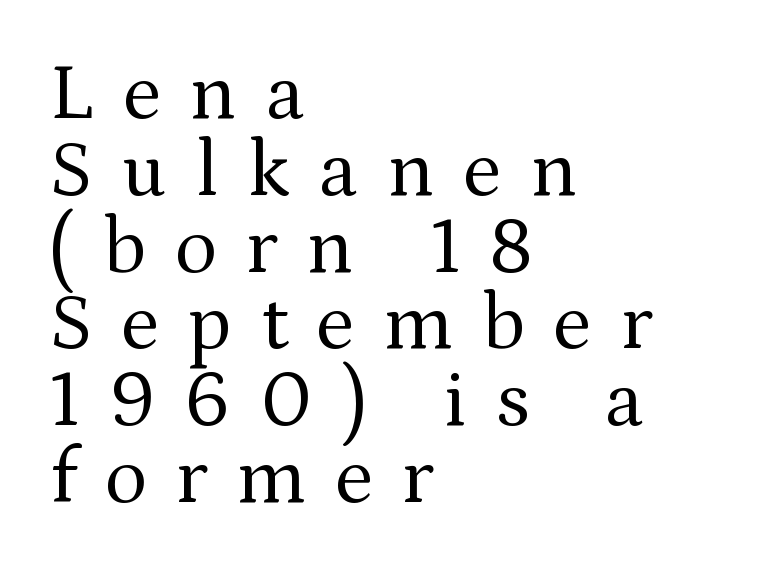
{"serif": "yes", "italic": "no", "bold": "no", "weight": "regular", "width": "normal", "stroke_contrast": "medium", "x_height": "medium", "monospaced": "no", "underline": "no", "align": "left", "line_spacing": "tight", "line_spacing_ratio": 0.96, "letter_spacing": "wide", "letter_spacing_em": 0.36, "glyph_px": 80}
